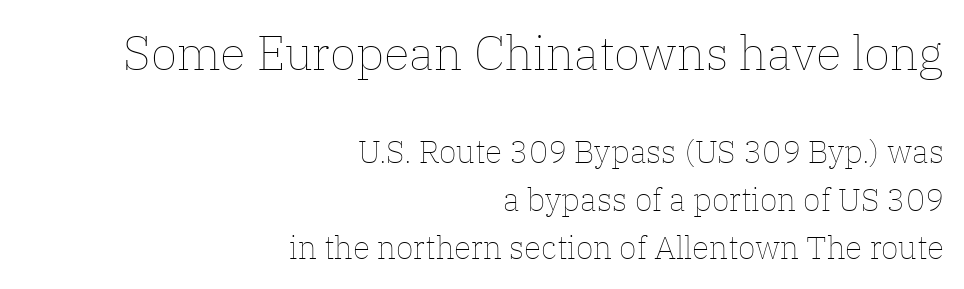
{"italic": "no", "bold": "no", "weight": "thin", "width": "normal", "stroke_contrast": "low", "x_height": "medium", "monospaced": "no", "underline": "no", "align": "right", "line_spacing": "normal", "line_spacing_ratio": 1.5, "letter_spacing": "normal", "letter_spacing_em": 0.0, "larger_block": "first", "size_ratio": 1.5, "glyph_px": 48}
